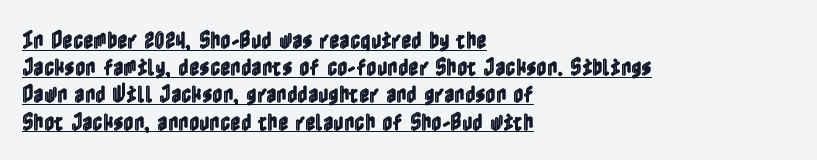
Q: Is the text italic (slanted)? A: No, it is upright.
Q: Is the text underlined? A: Yes.
Q: How is the paragraph aligned? A: Left-aligned.
Q: Is the spacing between letters normal or unusually wide? A: Normal.
Q: Is the spacing between lines tight, normal or loose? A: Normal.
